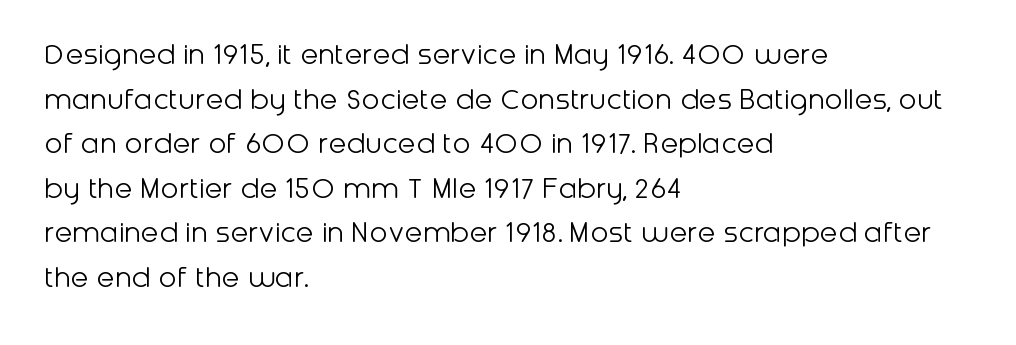
Q: Is the text bold? A: No.
Q: Is the text italic (slanted)? A: No, it is upright.
Q: Is the typeface a serif or a sans-serif typeface? A: Sans-serif.
Q: Is the text underlined? A: No.
Q: How is the paragraph aligned? A: Left-aligned.
Q: Is the spacing between letters normal or unusually wide? A: Normal.
Q: Is the spacing between lines tight, normal or loose? A: Normal.
Q: Width (condensed, normal, or wide)? A: Normal.
Q: Stroke contrast? A: Low.
Q: x-height? A: Medium.
Q: Monospaced? A: No.
